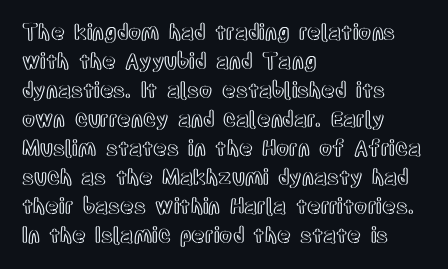
Q: Is the text italic (slanted)? A: No, it is upright.
Q: Is the text underlined? A: No.
Q: How is the paragraph aligned? A: Left-aligned.
Q: Is the spacing between letters normal or unusually wide? A: Normal.
Q: Is the spacing between lines tight, normal or loose? A: Normal.
